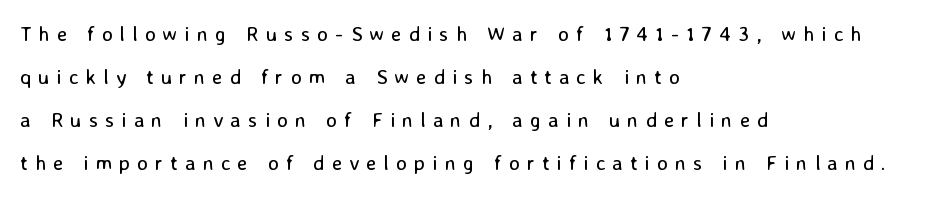
A typesetter would call this heavily tracked-out type. Italic: no, the glyphs are upright roman. Descenders are the only things crossing below the line. These lines stand farther apart than default settings would place them. Weight: regular or lighter.
